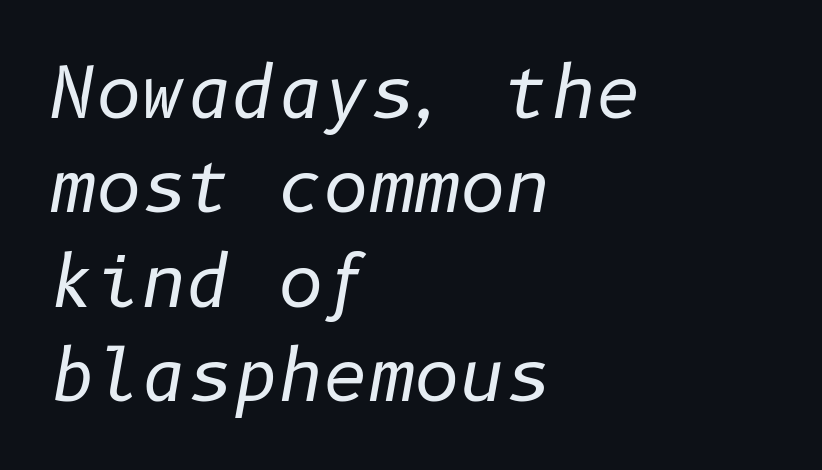
The image shows 70 px regular-weight type, italic (leaning right); set left-aligned, normal line spacing (1.35x), normal letter spacing, not underlined; low stroke contrast and a medium x-height.
